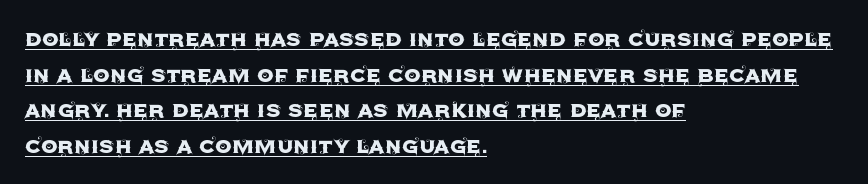
These characters rest on top of a visible drawn line. Summary of vertical rhythm: regular, with standard interline spacing. A classic flush-left, rag-right setting is used for this passage. The typography opts for an upright posture over an oblique one. You could call the tracking neutral — neither tight nor loose.
